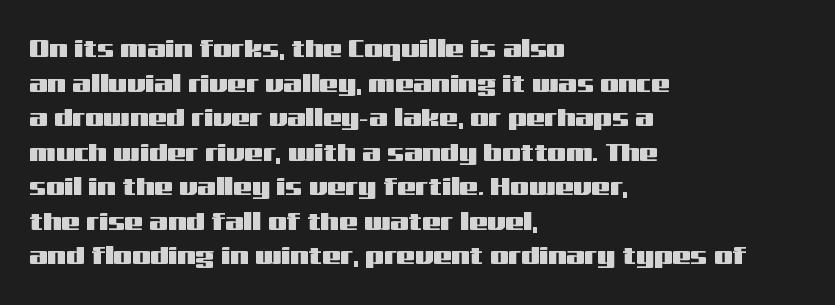
Reading down the block, your eye returns to a fixed left position each line. The line-height multiplier appears to be the usual default. Anything drawn beneath the words? Only blank space. Nope, not italic — everything's standing straight. No extra tracking has been applied to these lines.
